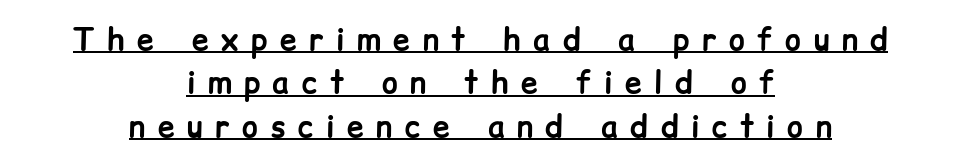
Q: Is the text bold? A: Yes.
Q: Is the text italic (slanted)? A: No, it is upright.
Q: Is the typeface a serif or a sans-serif typeface? A: Sans-serif.
Q: Is the text underlined? A: Yes.
Q: How is the paragraph aligned? A: Centered.
Q: Is the spacing between letters normal or unusually wide? A: Unusually wide.
Q: Is the spacing between lines tight, normal or loose? A: Normal.
Q: Width (condensed, normal, or wide)? A: Normal.
Q: Stroke contrast? A: Low.
Q: x-height? A: Medium.
Q: Monospaced? A: No.
